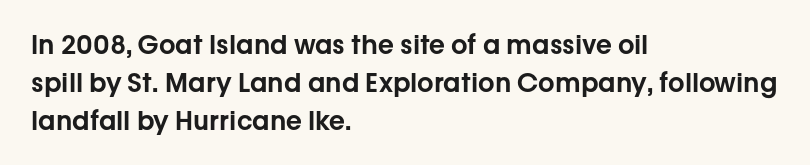
Vertical strokes here are truly vertical. Inter-character spacing is left at the font's built-in metrics. Beneath every word, the page is bare. The typesetter chose a ragged-right arrangement here. Quick note: interline space is typical.
